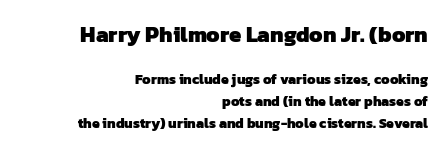
The image shows 22 px bold type; set right-aligned, normal line spacing (1.54x), normal letter spacing, not underlined; the first (top) block is 1.57x larger.
